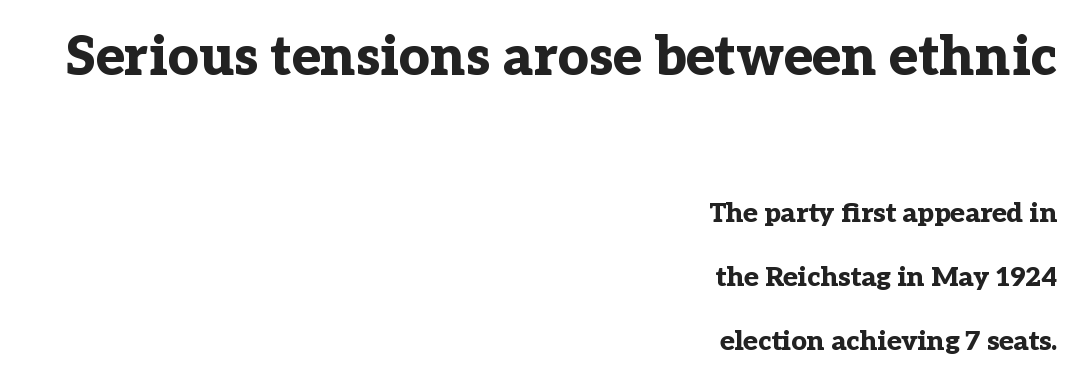
No extra tracking has been applied to these lines. The lines are quadded right. A serif font was chosen for this passage. Set as a true bold cut, around the 700 mark. Bare-footed words on every line.
